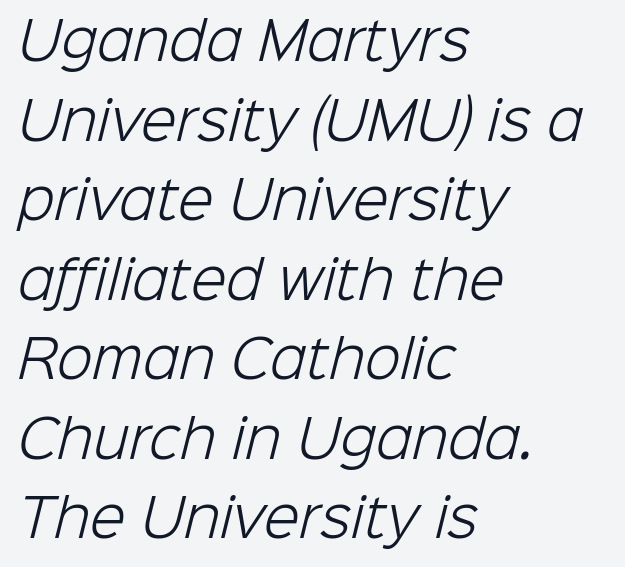
The image shows 52 px light sans-serif type; set left-aligned, normal line spacing (1.53x), normal letter spacing, not underlined; low stroke contrast and a medium x-height.
